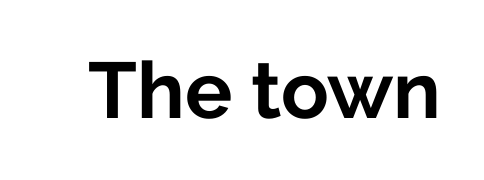
The type sits square on the baseline with zero lean. The letters advance in unequal steps, a hallmark of proportional type. A full-strength bold gives these letters their thick strokes. Serif or sans? Sans — the stroke terminals are bare. Look at the tracking — it's just the regular setting, nothing added. Each row of text sits above clean, open space.
